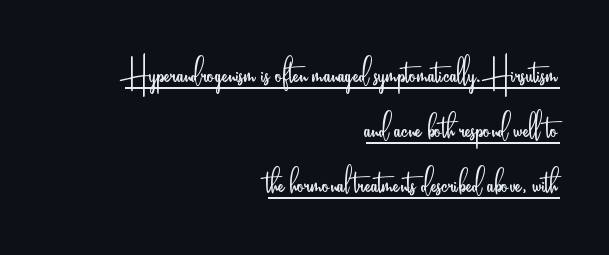
Q: Is the text bold? A: No.
Q: Is the typeface a serif or a sans-serif typeface? A: Sans-serif.
Q: Is the text underlined? A: Yes.
Q: How is the paragraph aligned? A: Right-aligned.
Q: Is the spacing between letters normal or unusually wide? A: Normal.
Q: Is the spacing between lines tight, normal or loose? A: Normal.
Q: Width (condensed, normal, or wide)? A: Condensed.
Q: Stroke contrast? A: Low.
Q: x-height? A: Small.
Q: Monospaced? A: No.
